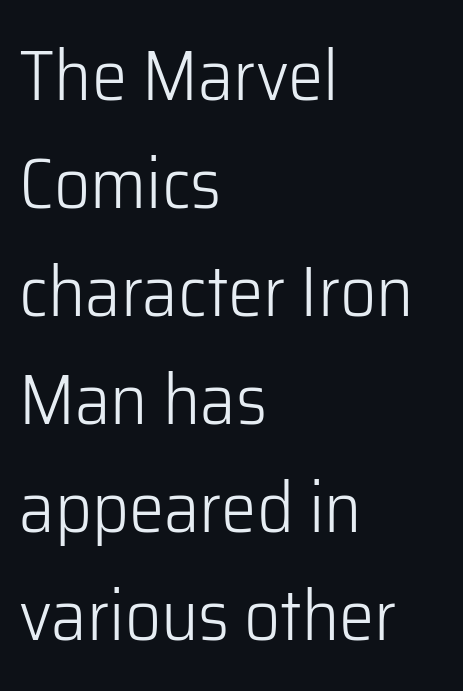
{"serif": "no", "italic": "no", "bold": "no", "weight": "light", "width": "normal", "stroke_contrast": "low", "x_height": "medium", "monospaced": "no", "underline": "no", "align": "left", "line_spacing": "normal", "line_spacing_ratio": 1.52, "letter_spacing": "normal", "letter_spacing_em": 0.0, "glyph_px": 71}
